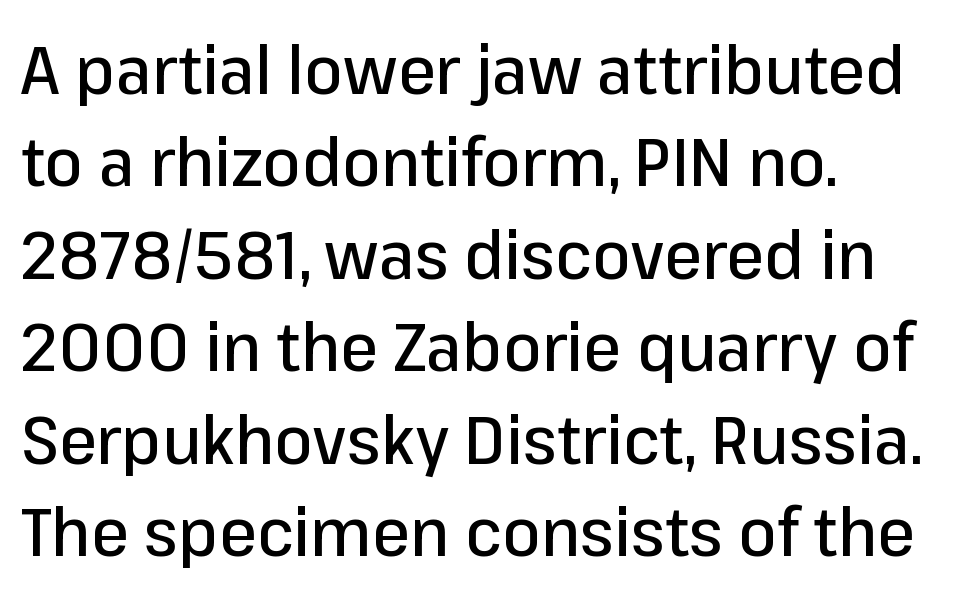
Q: Is the text italic (slanted)? A: No, it is upright.
Q: Is the typeface a serif or a sans-serif typeface? A: Sans-serif.
Q: Is the text underlined? A: No.
Q: How is the paragraph aligned? A: Left-aligned.
Q: Is the spacing between letters normal or unusually wide? A: Normal.
Q: Is the spacing between lines tight, normal or loose? A: Normal.
Q: Width (condensed, normal, or wide)? A: Normal.
Q: Stroke contrast? A: Low.
Q: x-height? A: Medium.
Q: Monospaced? A: No.
